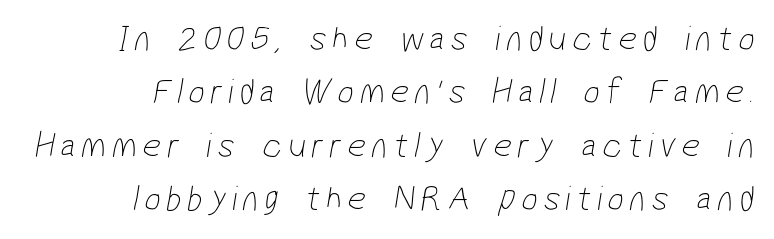
{"serif": "no", "bold": "no", "weight": "thin", "width": "condensed", "stroke_contrast": "low", "x_height": "medium", "monospaced": "no", "underline": "no", "align": "right", "line_spacing": "normal", "line_spacing_ratio": 1.48, "glyph_px": 36}
